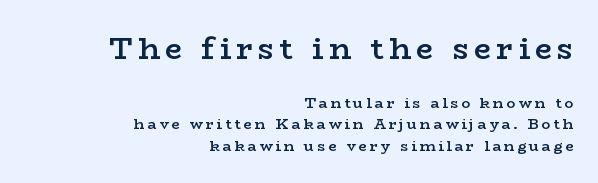
Q: Is the text bold? A: Semi-bold.
Q: Is the text italic (slanted)? A: No, it is upright.
Q: Is the typeface a serif or a sans-serif typeface? A: Serif.
Q: Is the text underlined? A: No.
Q: How is the paragraph aligned? A: Right-aligned.
Q: Is the spacing between lines tight, normal or loose? A: Normal.
Q: Which block of text is set in a larger size, the first (top) or the second (bottom)? A: The first (top) one.
Q: Width (condensed, normal, or wide)? A: Wide.
Q: Stroke contrast? A: Low.
Q: x-height? A: Medium.
Q: Monospaced? A: No.
